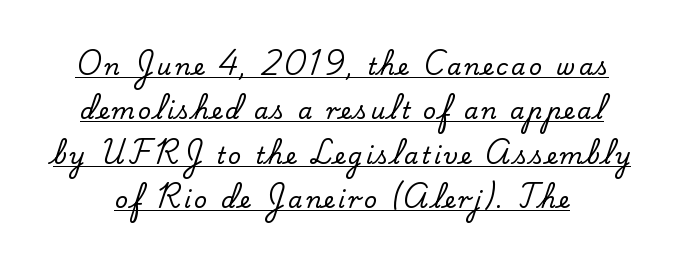
Q: Is the text italic (slanted)? A: Yes.
Q: Is the text underlined? A: Yes.
Q: Is the spacing between lines tight, normal or loose? A: Loose.
